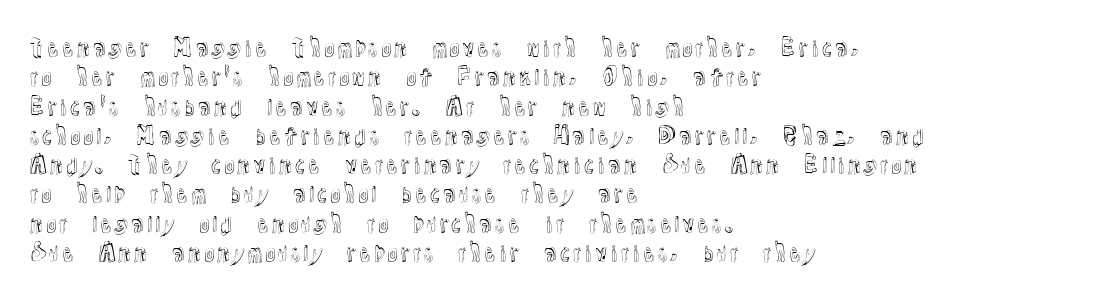
Glyph-to-glyph distance matches everyday printed text. If you drew a ruler down the left edge, every line would touch it. The letters stand upright; this is a roman face. No word sits above an underline. The line-height multiplier appears to be the usual default.
